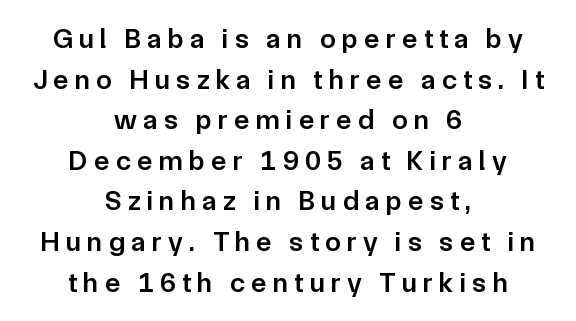
A somewhat darkened texture: the type is semibold rather than bold. I'd call this a sans setting — the letters go barefoot. Notice how descenders clear the ascenders below comfortably — that's standard leading. Short note: letters widely spaced.
